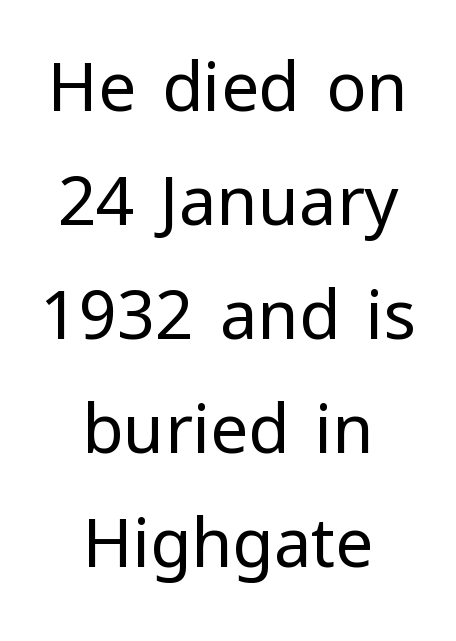
The image shows 67 px regular-weight sans-serif type, upright; set centered, normal line spacing (1.7x), normal letter spacing, not underlined; low stroke contrast and a medium x-height.
